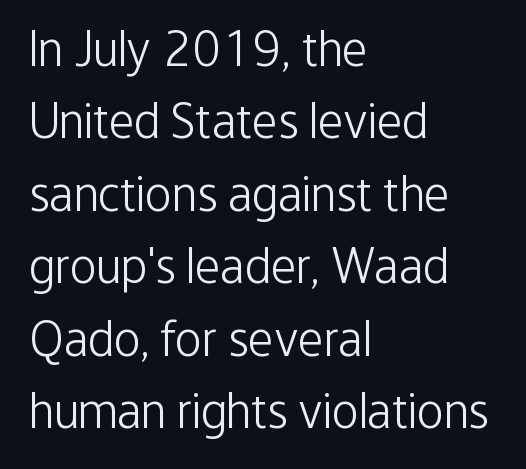
The image shows 50 px light, condensed sans-serif type, upright; set left-aligned, normal line spacing (1.45x), normal letter spacing, not underlined; low stroke contrast and a medium x-height.
